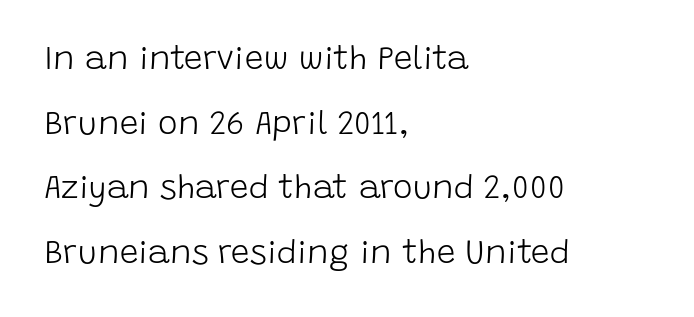
The image shows 33 px light sans-serif type, upright; set left-aligned, loose line spacing (1.96x), normal letter spacing, not underlined; low stroke contrast and a large x-height.
